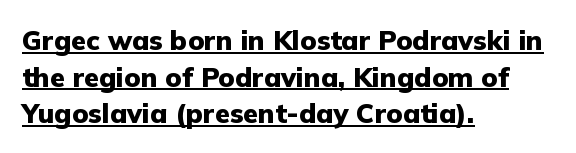
Q: Is the text bold? A: Yes.
Q: Is the text italic (slanted)? A: No, it is upright.
Q: Is the text underlined? A: Yes.
Q: How is the paragraph aligned? A: Left-aligned.
Q: Is the spacing between letters normal or unusually wide? A: Normal.
Q: Is the spacing between lines tight, normal or loose? A: Normal.
